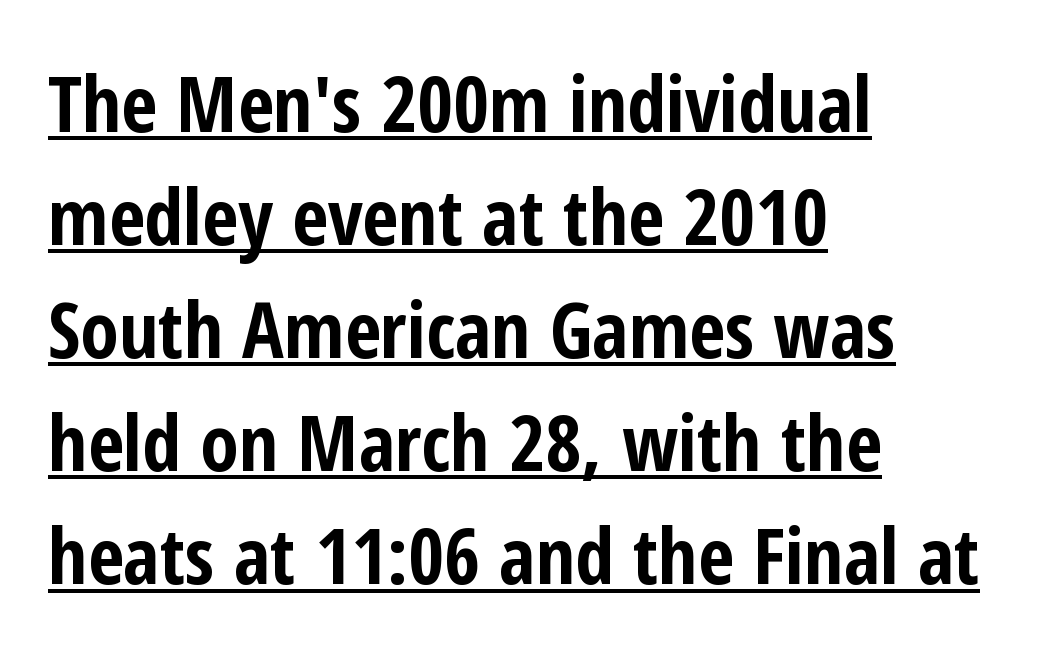
Q: Is the text bold? A: Yes.
Q: Is the text italic (slanted)? A: No, it is upright.
Q: Is the typeface a serif or a sans-serif typeface? A: Sans-serif.
Q: Is the text underlined? A: Yes.
Q: How is the paragraph aligned? A: Left-aligned.
Q: Is the spacing between letters normal or unusually wide? A: Normal.
Q: Is the spacing between lines tight, normal or loose? A: Normal.
Q: Width (condensed, normal, or wide)? A: Condensed.
Q: Stroke contrast? A: Low.
Q: x-height? A: Medium.
Q: Monospaced? A: No.
